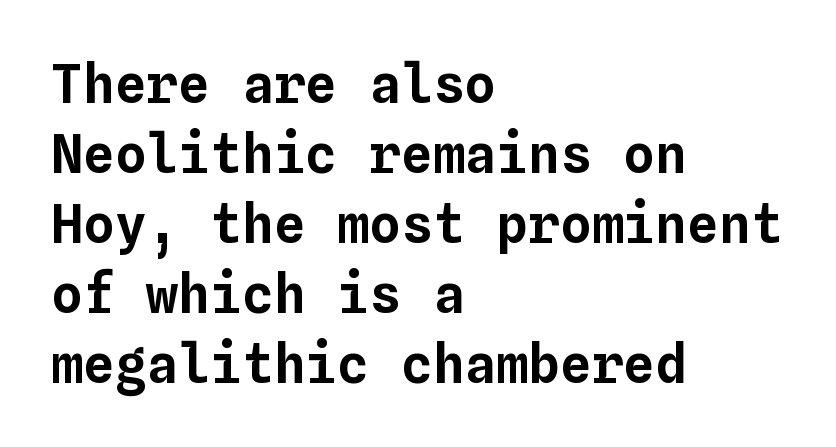
The type is set solid horizontally, with unmodified tracking. Quick note: not italic, upright. These lines are set flush left with a ragged right edge. The face used here is monospaced, like something from a code editor. Words float on clear page, feet unadorned. The line-height multiplier appears to be the usual default.
